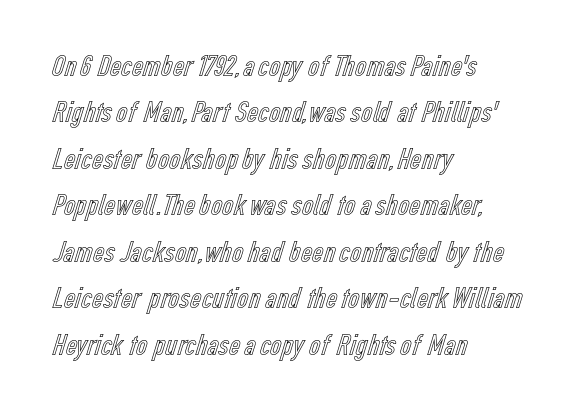
The image shows 31 px condensed type; set left-aligned, normal line spacing (1.5x), normal letter spacing, not underlined; a medium x-height.
